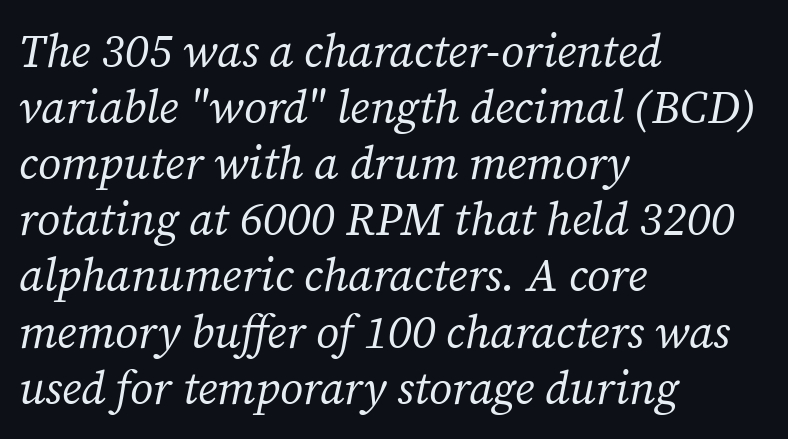
Underline: absent. The letterforms sit at book weight or below. The typesetter chose a ragged-right arrangement here. Here the glyphs are tracked normally, forming tight word shapes. Does the lettering tilt? It does — this is italic. The face used here is proportionally spaced, like ordinary book or web type.
